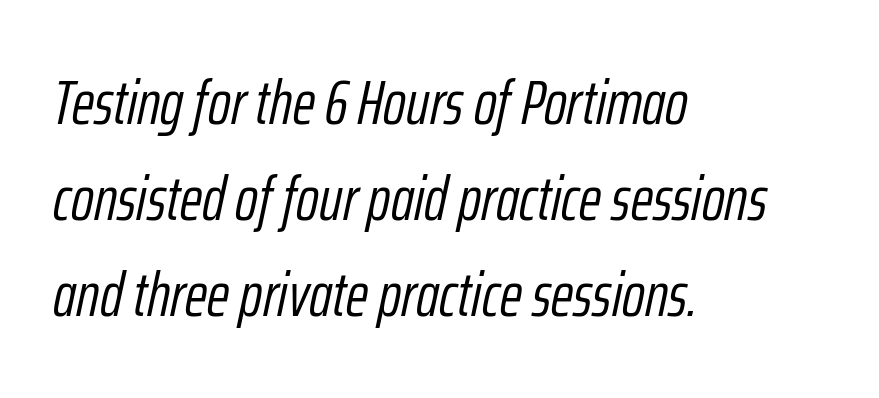
Varying glyph widths throughout — classic text-font behaviour. Short note: letters normally spaced. A light-to-regular cut is what we see here. This sample uses an oblique cut, with every glyph tilted off the vertical. Layout note: lines flush left.
